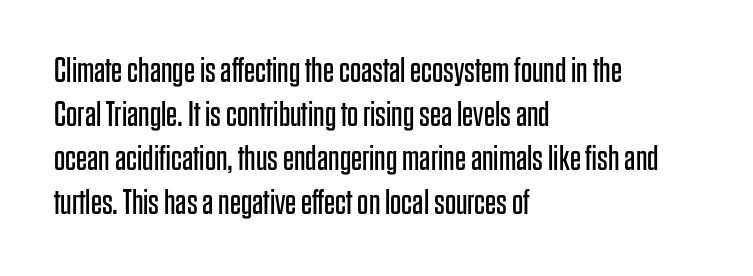
Q: Is the text bold? A: No.
Q: Is the text italic (slanted)? A: No, it is upright.
Q: Is the typeface a serif or a sans-serif typeface? A: Sans-serif.
Q: Is the text underlined? A: No.
Q: How is the paragraph aligned? A: Left-aligned.
Q: Is the spacing between letters normal or unusually wide? A: Normal.
Q: Is the spacing between lines tight, normal or loose? A: Normal.
Q: Width (condensed, normal, or wide)? A: Condensed.
Q: Stroke contrast? A: Low.
Q: x-height? A: Large.
Q: Monospaced? A: No.
